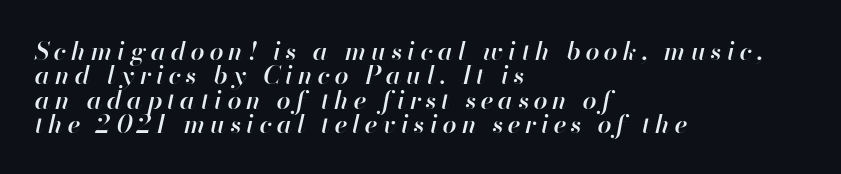
{"italic": "yes", "lean": "right", "slant_degrees": 13, "bold": "semi", "underline": "no", "align": "left", "line_spacing": "tight", "line_spacing_ratio": 0.98, "letter_spacing": "wide", "letter_spacing_em": 0.2, "glyph_px": 25}
